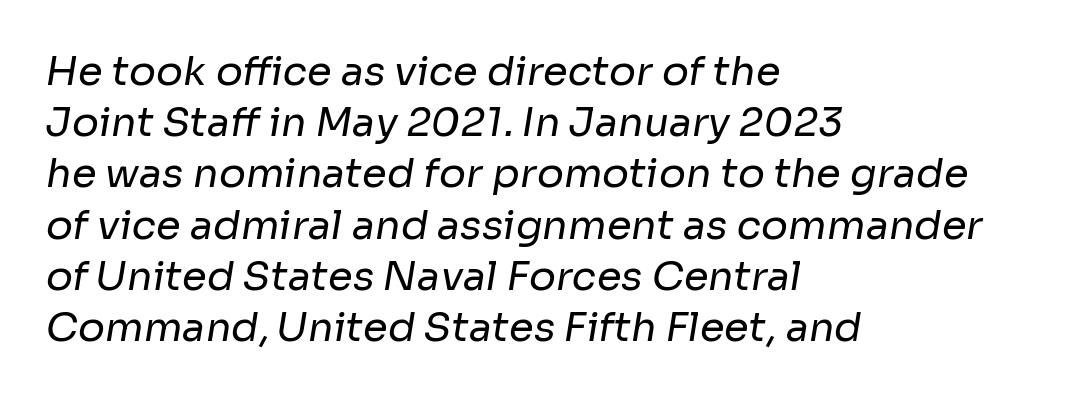
{"serif": "no", "bold": "no", "weight": "regular", "width": "normal", "stroke_contrast": "low", "x_height": "medium", "monospaced": "no", "underline": "no", "align": "left", "line_spacing": "normal", "line_spacing_ratio": 1.28, "letter_spacing": "normal", "letter_spacing_em": 0.0, "glyph_px": 40}
